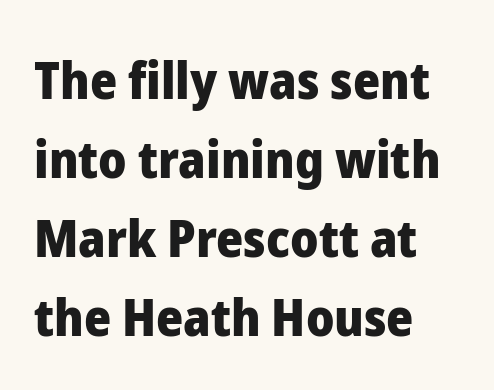
{"serif": "no", "italic": "no", "bold": "yes", "weight": "heavy", "width": "normal", "stroke_contrast": "low", "x_height": "medium", "monospaced": "no", "underline": "no", "align": "left", "line_spacing": "normal", "line_spacing_ratio": 1.52, "letter_spacing": "normal", "letter_spacing_em": 0.0, "glyph_px": 52}
